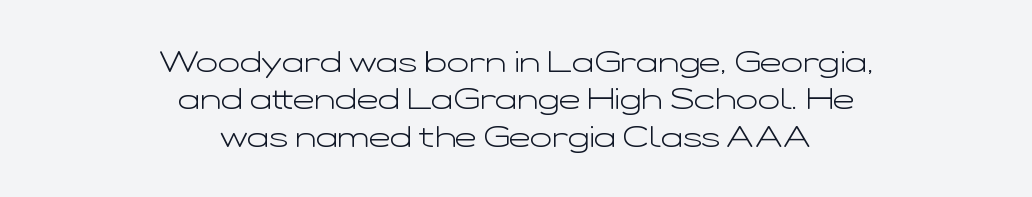
Q: Is the text bold? A: No.
Q: Is the text italic (slanted)? A: No, it is upright.
Q: Is the typeface a serif or a sans-serif typeface? A: Sans-serif.
Q: Is the text underlined? A: No.
Q: How is the paragraph aligned? A: Centered.
Q: Is the spacing between letters normal or unusually wide? A: Normal.
Q: Is the spacing between lines tight, normal or loose? A: Normal.
Q: Width (condensed, normal, or wide)? A: Wide.
Q: Stroke contrast? A: Low.
Q: x-height? A: Medium.
Q: Monospaced? A: No.
